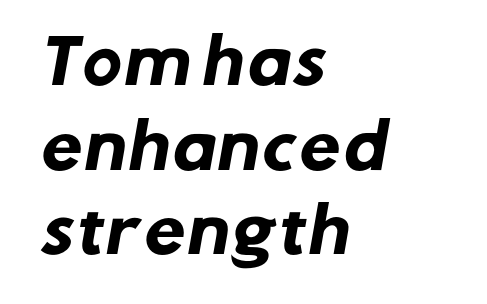
The image shows 60 px heavy sans-serif type; set left-aligned, normal line spacing (1.41x), normal letter spacing, not underlined; low stroke contrast and a medium x-height.
